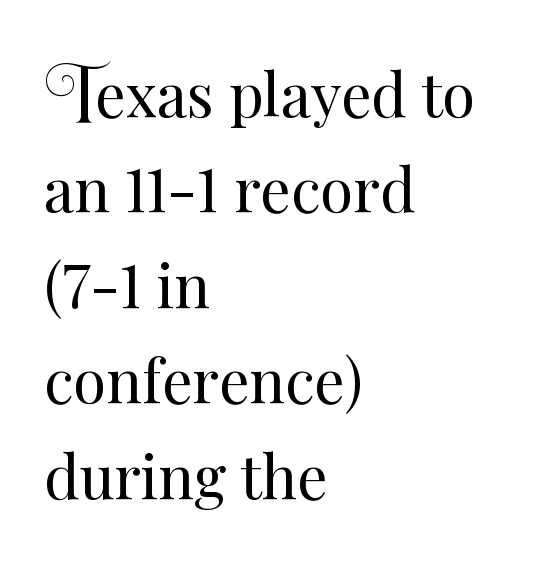
The image shows 60 px regular-weight type, upright; set left-aligned, normal line spacing (1.59x), normal letter spacing, not underlined; medium stroke contrast and a small x-height.
